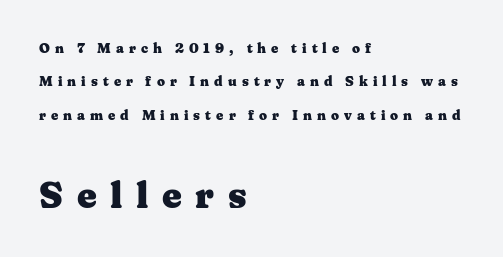
When letters stand straight like this, we call the style roman or upright. Plenty of ink on the page — the face is bold. Block two is the big one; block one sits smaller above it. No word sits above an underline. Look at the tracking — it's clearly loosened, letters drifting apart. Notice the wide empty band between every row — that's loose leading.
